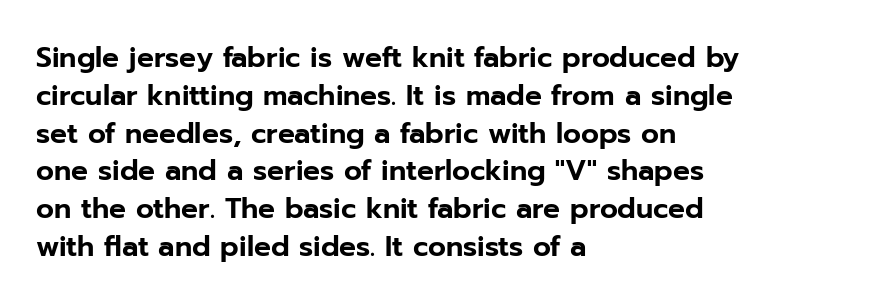
Posture: vertical. Standard letterfit; no display-style spreading of the glyphs. The zone under the glyphs is completely vacant. Each letter keeps its own natural width here, so spacing adapts to shape.
